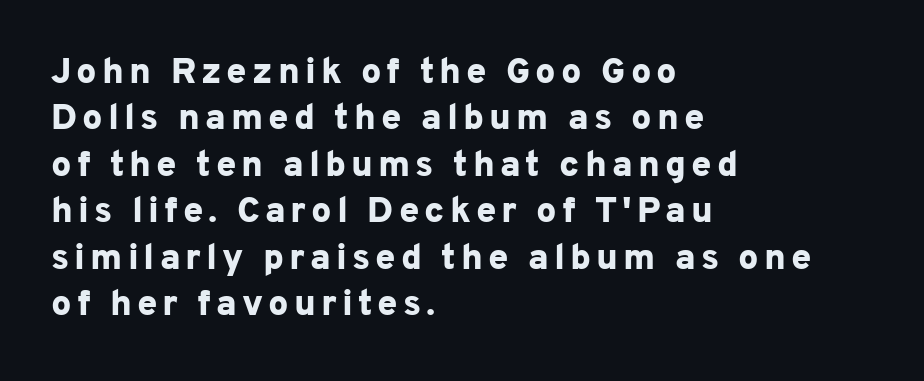
Q: Is the text bold? A: Yes.
Q: Is the text italic (slanted)? A: No, it is upright.
Q: Is the typeface a serif or a sans-serif typeface? A: Sans-serif.
Q: Is the text underlined? A: No.
Q: How is the paragraph aligned? A: Left-aligned.
Q: Is the spacing between lines tight, normal or loose? A: Normal.
Q: Width (condensed, normal, or wide)? A: Normal.
Q: Stroke contrast? A: Low.
Q: x-height? A: Medium.
Q: Monospaced? A: No.
